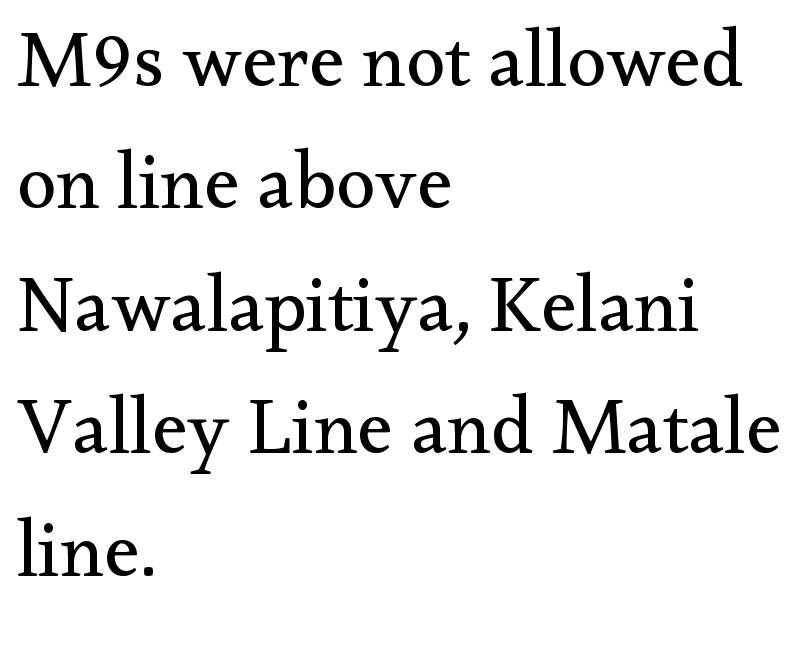
Q: Is the text bold? A: No.
Q: Is the text italic (slanted)? A: No, it is upright.
Q: Is the typeface a serif or a sans-serif typeface? A: Serif.
Q: Is the text underlined? A: No.
Q: How is the paragraph aligned? A: Left-aligned.
Q: Is the spacing between letters normal or unusually wide? A: Normal.
Q: Is the spacing between lines tight, normal or loose? A: Normal.
Q: Width (condensed, normal, or wide)? A: Normal.
Q: Stroke contrast? A: Medium.
Q: x-height? A: Small.
Q: Monospaced? A: No.
